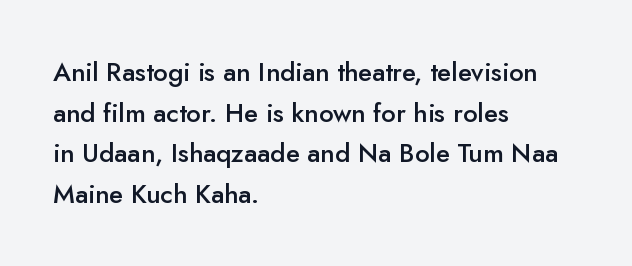
Compared with an ordinary text face, these strokes are moderately heavier — a semibold. Rendered with straight, roman letterforms. Beneath every word, the page is bare. Vertical spacing — default. What stands out about the letter spacing? Nothing — it is the standard amount.
